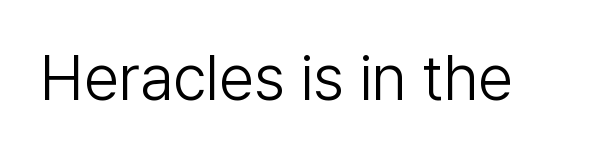
Q: Is the text bold? A: No.
Q: Is the text italic (slanted)? A: No, it is upright.
Q: Is the typeface a serif or a sans-serif typeface? A: Sans-serif.
Q: Is the text underlined? A: No.
Q: Is the spacing between letters normal or unusually wide? A: Normal.
Q: Width (condensed, normal, or wide)? A: Normal.
Q: Stroke contrast? A: Low.
Q: x-height? A: Medium.
Q: Monospaced? A: No.
